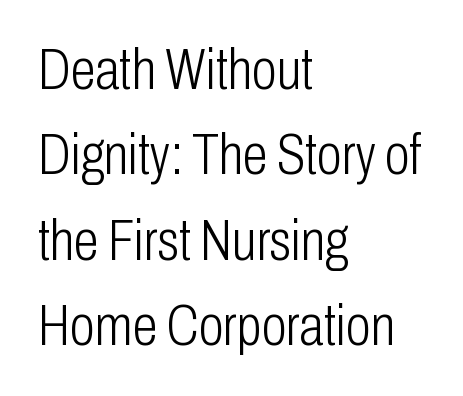
A typesetter would mark this as roman, not italic. The letterforms sit shoulder to shoulder at normal distance. A typesetter would call this proportional, since set widths differ per character. This rendering features lettering with no underline. The typesetter chose a ragged-right arrangement here.
